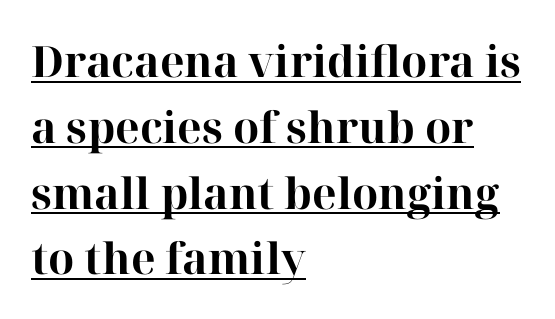
Words appear dense and cohesive because spacing is normal. Note the varied advance widths — an 'i' is clearly narrower than an 'm'. The lines are quadded left. The rows are spaced the way most documents space them. Set as a true bold cut, around the 700 mark. Old-style or modern, the face here clearly has serifs.
